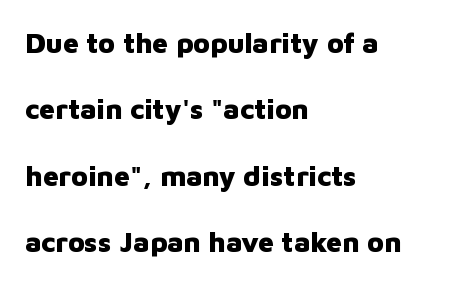
{"serif": "no", "italic": "no", "bold": "yes", "weight": "heavy", "width": "normal", "stroke_contrast": "low", "x_height": "medium", "monospaced": "no", "underline": "no", "align": "left", "line_spacing": "loose", "line_spacing_ratio": 2.37, "letter_spacing": "normal", "letter_spacing_em": 0.0, "glyph_px": 28}
